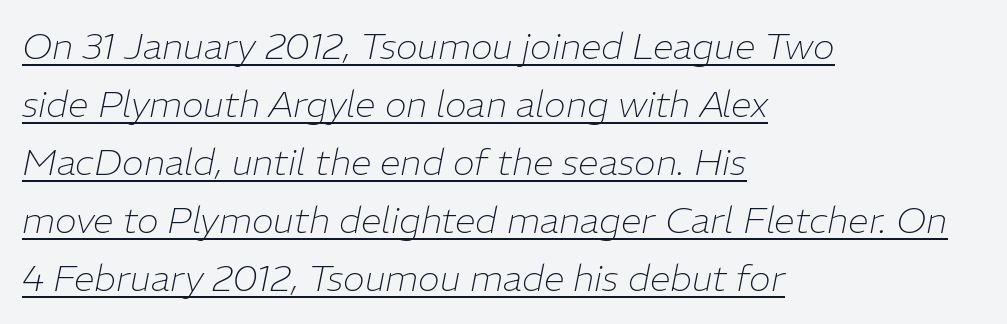
The passage shown is typed in a proportional face where columns would drift. The font's italic variant was chosen for this text. The letterforms sit shoulder to shoulder at normal distance. Caption: multi-line text, flush left, ragged right.
